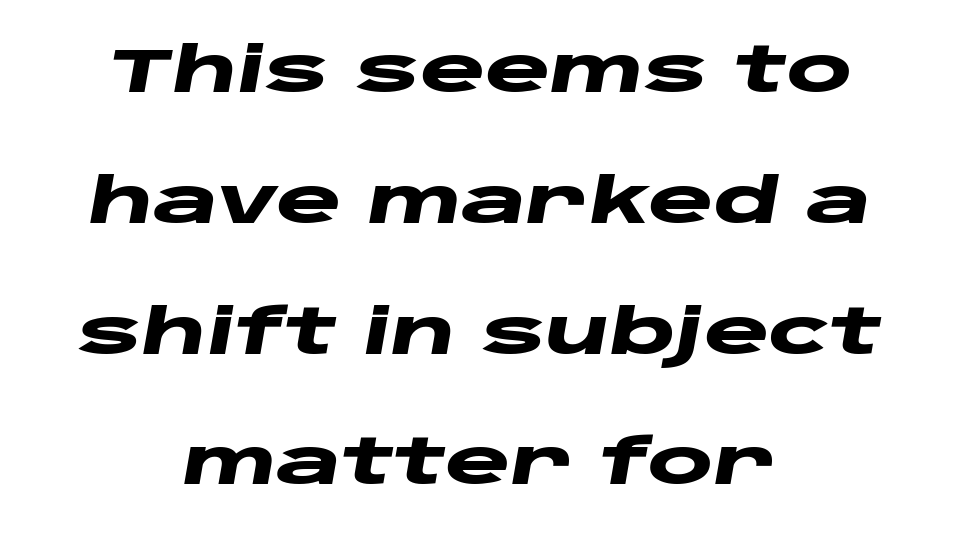
Alignment: centered. It's the slanting kind of type. Leading: increased. Tracking here is standard; glyphs follow each other at the usual distance.
